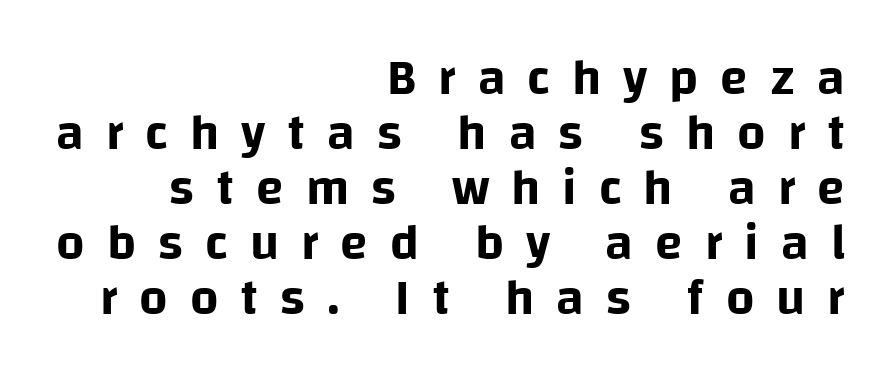
The image shows 50 px sans-serif type, upright; set right-aligned, tight line spacing (1.1x), unusually wide letter spacing (+0.44 em), not underlined; low stroke contrast and a large x-height.
